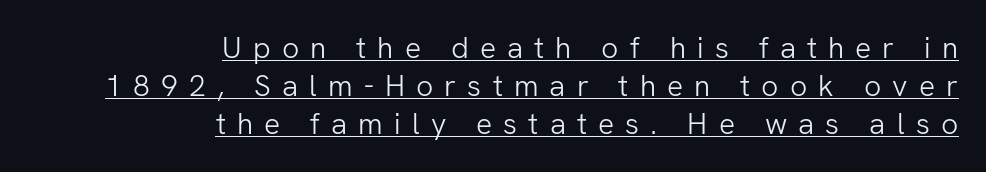
Designer's note — italics off, roman on. Does the leading feel generous? No, just average. A continuous stroke trails under the words, as in a hyperlink. The face used here is proportionally spaced, like ordinary book or web type. Heft: none added — not bold. Serifs: no, the terminals of the letterforms are clean.
